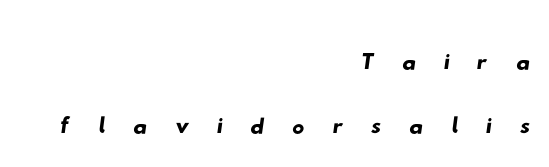
The image shows 61 px wide sans-serif type; set right-aligned, tight line spacing (1.05x), unusually wide letter spacing (+0.45 em), not underlined; low stroke contrast and a small x-height.
